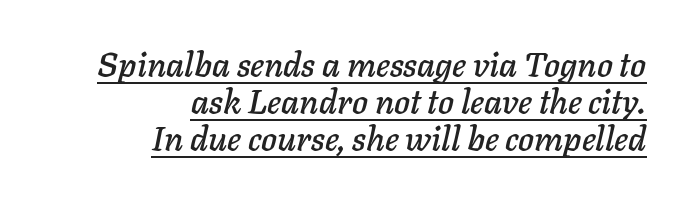
Visually the block forms a straight wall on the right and a jagged coastline on the left. In terms of leading, this rendering errs on the cramped side. Proportional: the letters do not fall into vertical columns. This is underlined copy, the kind a proofreader might mark for attention.
